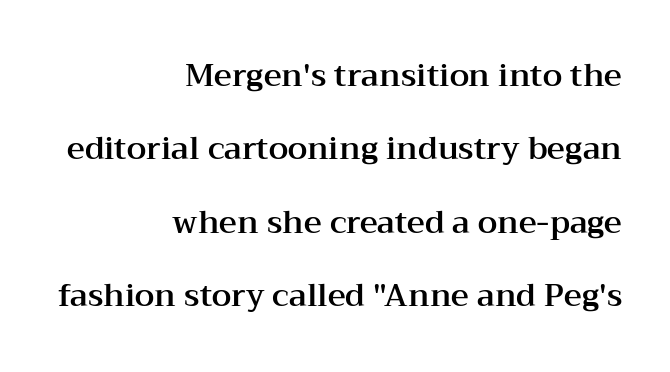
Short note: letters normally spaced. The glyphs are unaccompanied by any horizontal stroke below them. You can tell it's not italic because the verticals are truly vertical. Is this a fixed-width face? No — the glyphs have proportional, varying widths. In CSS terms this would be text-align: right. The designer went with a serif here, giving each stem small feet.
